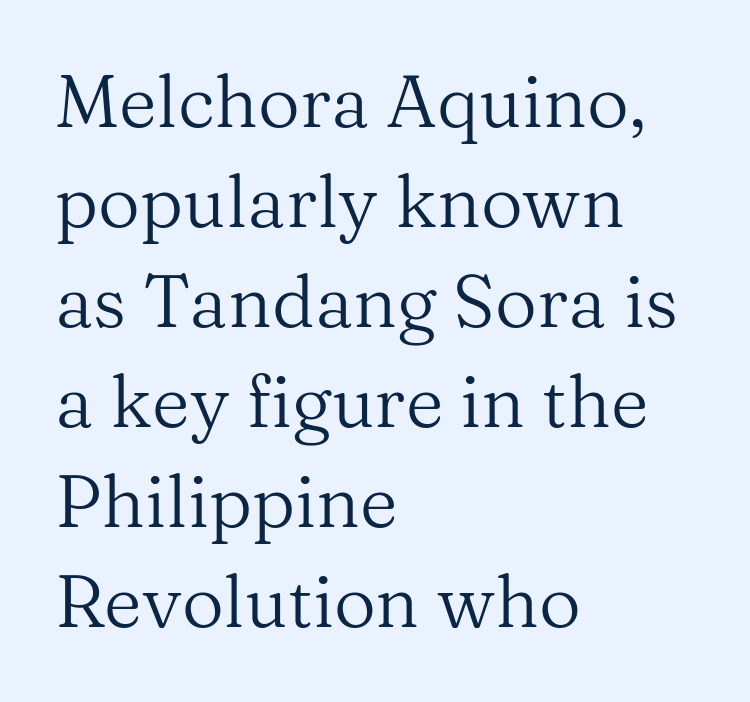
Heaviness? Minimal to ordinary, like unemphasized prose. Beneath every word, the page is bare. Does the type have serifs? Yes, each stem ends in a small foot. Is this a fixed-width face? No — the glyphs have proportional, varying widths.
